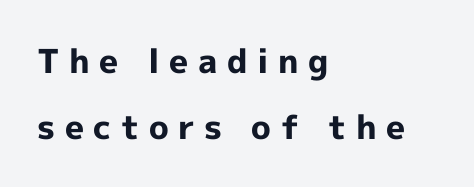
The glyphs have the mass of a bold cut. These lines are composed in type without serifs. The vertical gap from one line to the next is large. A typesetter would call this proportional, since set widths differ per character.
